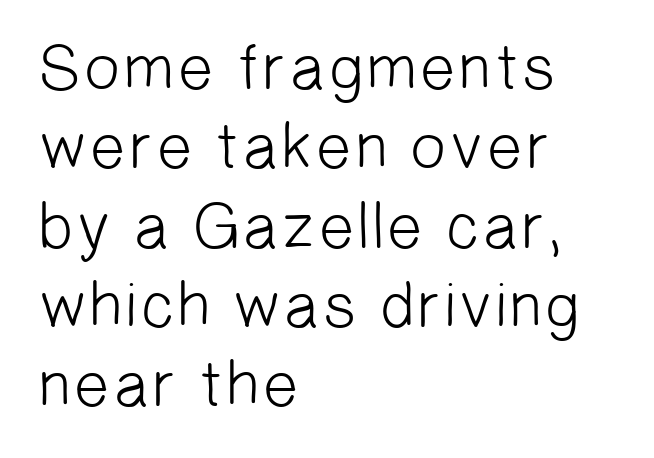
Q: Is the text bold? A: No.
Q: Is the typeface a serif or a sans-serif typeface? A: Sans-serif.
Q: Is the text underlined? A: No.
Q: How is the paragraph aligned? A: Left-aligned.
Q: Is the spacing between letters normal or unusually wide? A: Normal.
Q: Width (condensed, normal, or wide)? A: Normal.
Q: Stroke contrast? A: Low.
Q: x-height? A: Medium.
Q: Monospaced? A: No.
